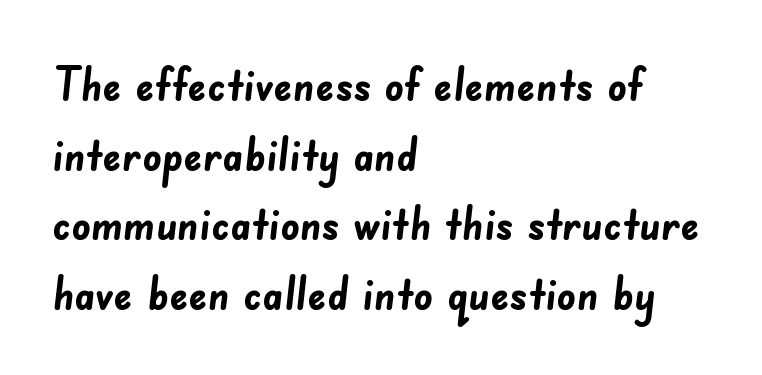
Q: Is the text bold? A: Yes.
Q: Is the typeface a serif or a sans-serif typeface? A: Sans-serif.
Q: Is the text underlined? A: No.
Q: How is the paragraph aligned? A: Left-aligned.
Q: Is the spacing between letters normal or unusually wide? A: Normal.
Q: Is the spacing between lines tight, normal or loose? A: Normal.
Q: Width (condensed, normal, or wide)? A: Normal.
Q: Stroke contrast? A: Low.
Q: x-height? A: Small.
Q: Monospaced? A: No.
